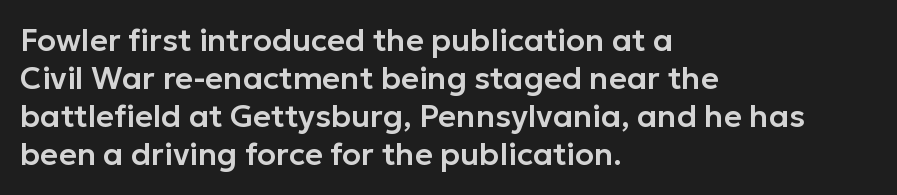
Typographically, this falls in the sans-serif category. Descenders are the only things crossing below the line. No extra tracking has been applied to these lines. These lines are rendered in a variable-pitch font.
